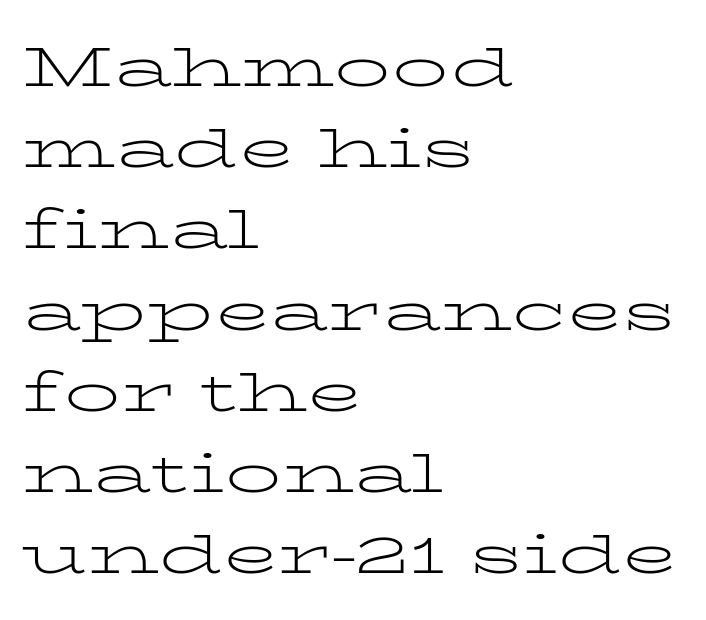
{"serif": "yes", "italic": "no", "bold": "no", "weight": "light", "width": "wide", "stroke_contrast": "low", "x_height": "medium", "monospaced": "no", "underline": "no", "align": "left", "line_spacing": "normal", "line_spacing_ratio": 1.45, "letter_spacing": "normal", "letter_spacing_em": 0.0, "glyph_px": 56}
